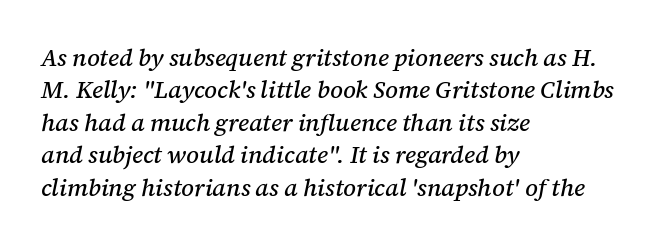
Q: Is the text italic (slanted)? A: Yes, it leans right by about 12 degrees.
Q: Is the text underlined? A: No.
Q: How is the paragraph aligned? A: Left-aligned.
Q: Is the spacing between letters normal or unusually wide? A: Normal.
Q: Is the spacing between lines tight, normal or loose? A: Normal.
